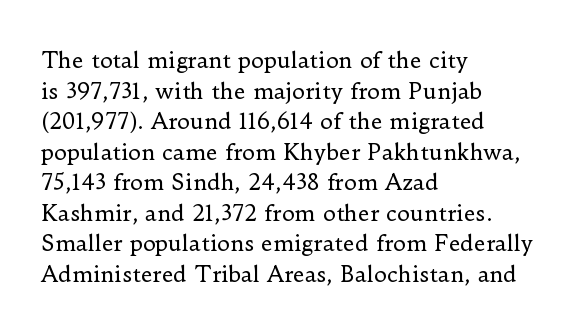
The image shows 22 px text type, upright; set left-aligned, normal line spacing (1.39x), normal letter spacing, not underlined.
